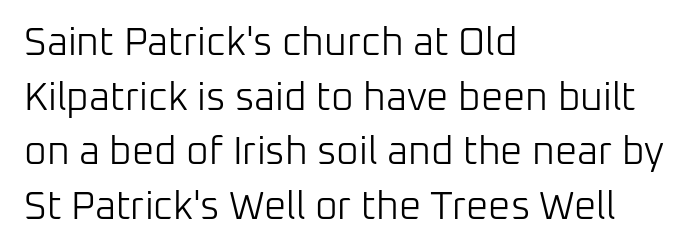
Q: Is the text bold? A: No.
Q: Is the text italic (slanted)? A: No, it is upright.
Q: Is the typeface a serif or a sans-serif typeface? A: Sans-serif.
Q: Is the text underlined? A: No.
Q: How is the paragraph aligned? A: Left-aligned.
Q: Is the spacing between letters normal or unusually wide? A: Normal.
Q: Is the spacing between lines tight, normal or loose? A: Normal.
Q: Width (condensed, normal, or wide)? A: Normal.
Q: Stroke contrast? A: Low.
Q: x-height? A: Medium.
Q: Monospaced? A: No.
